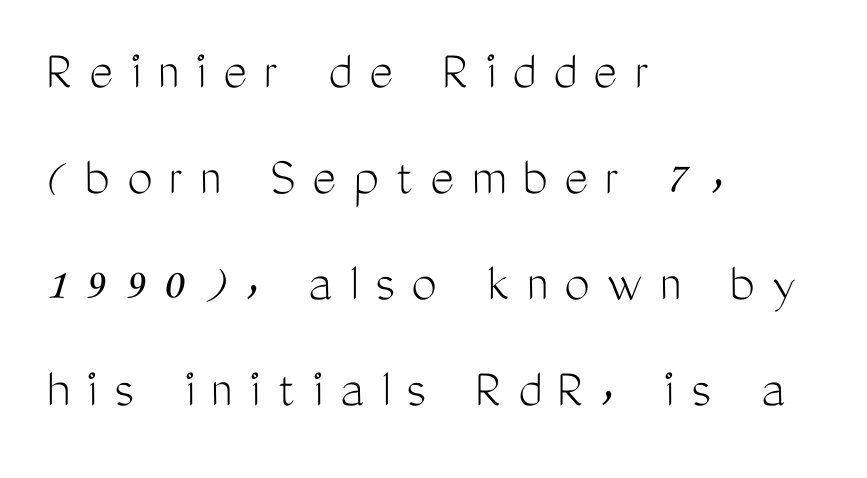
{"serif": "no", "italic": "no", "bold": "no", "weight": "light", "width": "condensed", "stroke_contrast": "medium", "x_height": "medium", "monospaced": "no", "underline": "no", "align": "left", "line_spacing_ratio": 1.86, "letter_spacing": "wide", "letter_spacing_em": 0.3, "glyph_px": 57}
